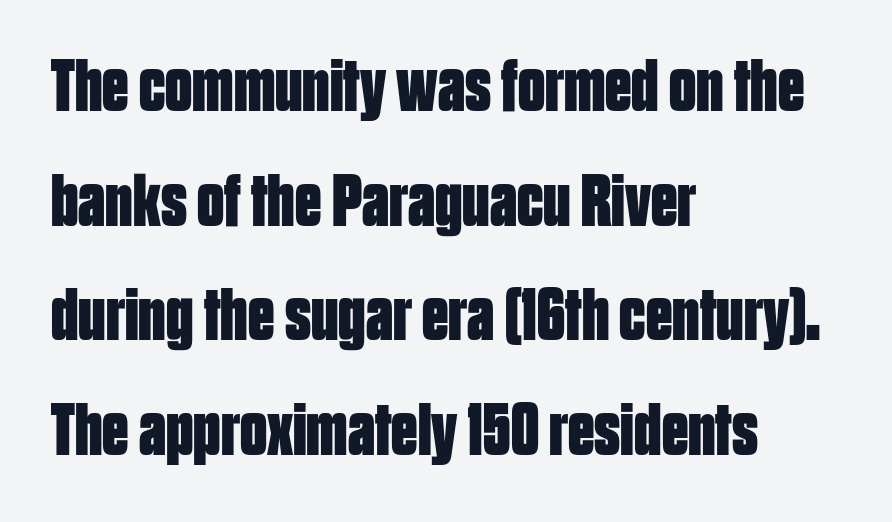
You'd pick this weight for a headline — it's a proper bold. Stroke terminals: plain, sans-serif. The lines in this sample share a left origin and differ only in where they stop. Baseline-to-baseline distance is the conventional proportion of letter height. Here the designer chose a conventional face with non-uniform glyph widths.
